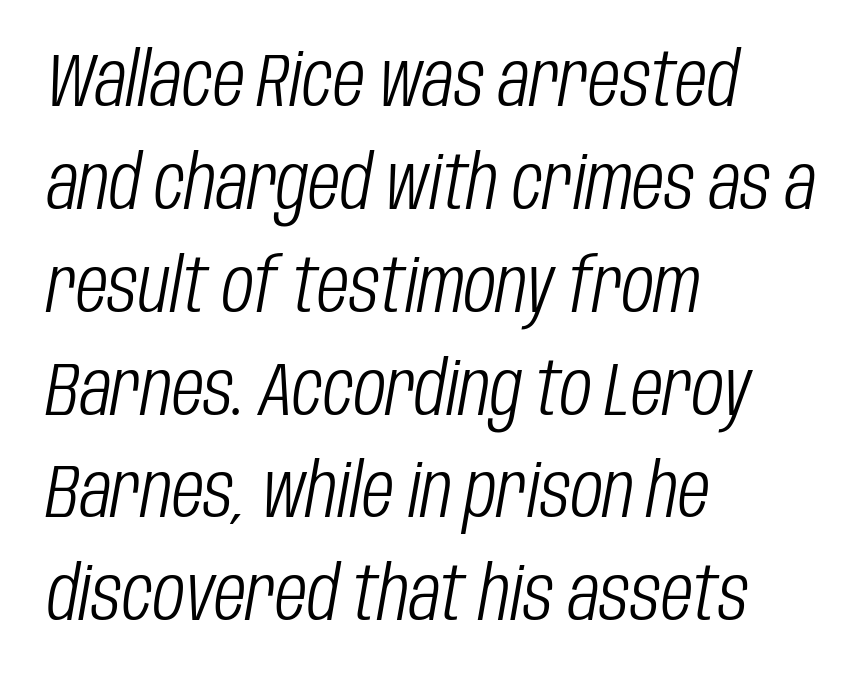
Q: Is the text bold? A: No.
Q: Is the text italic (slanted)? A: Yes, it leans right by about 10 degrees.
Q: Is the text underlined? A: No.
Q: How is the paragraph aligned? A: Left-aligned.
Q: Is the spacing between letters normal or unusually wide? A: Normal.
Q: Is the spacing between lines tight, normal or loose? A: Normal.
Q: Width (condensed, normal, or wide)? A: Condensed.
Q: Stroke contrast? A: Low.
Q: x-height? A: Large.
Q: Monospaced? A: No.
